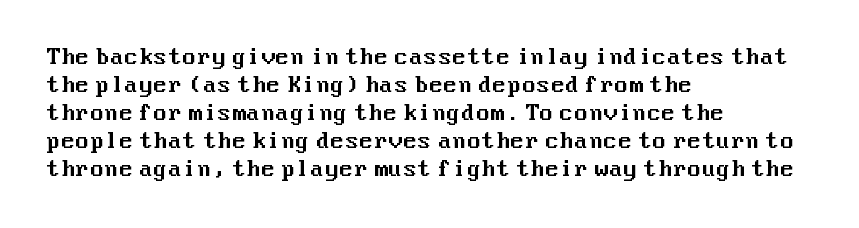
{"italic": "no", "underline": "no", "align": "left", "line_spacing": "normal", "line_spacing_ratio": 1.33, "letter_spacing": "normal", "letter_spacing_em": 0.0, "glyph_px": 21}
